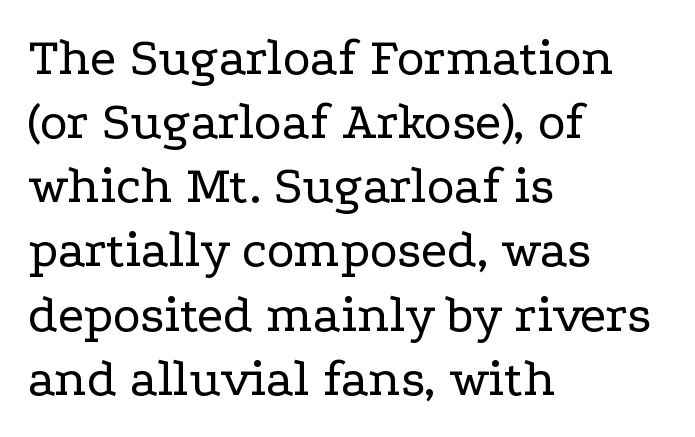
{"serif": "yes", "italic": "no", "bold": "no", "weight": "regular", "width": "wide", "stroke_contrast": "low", "x_height": "medium", "monospaced": "no", "underline": "no", "align": "left", "line_spacing_ratio": 1.21, "letter_spacing": "normal", "letter_spacing_em": 0.0, "glyph_px": 53}
